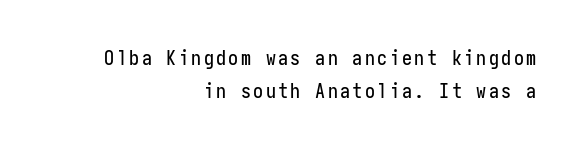
No italicization has been applied; the sample stays upright. Normally led — the rows are evenly, conventionally spaced. Line ends are locked; line starts wander. Honestly, there is no underline to notice here at all.
